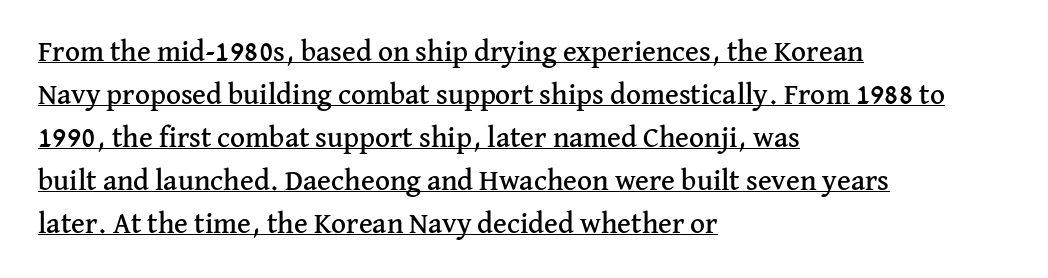
Q: Is the text italic (slanted)? A: No, it is upright.
Q: Is the typeface a serif or a sans-serif typeface? A: Serif.
Q: Is the text underlined? A: Yes.
Q: How is the paragraph aligned? A: Left-aligned.
Q: Is the spacing between letters normal or unusually wide? A: Normal.
Q: Is the spacing between lines tight, normal or loose? A: Normal.
Q: Width (condensed, normal, or wide)? A: Normal.
Q: Stroke contrast? A: Medium.
Q: x-height? A: Medium.
Q: Monospaced? A: No.
